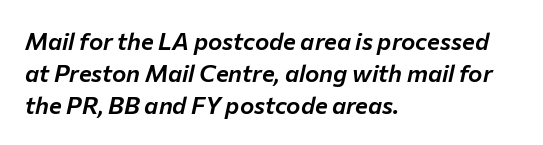
The image shows 24 px text type, italic (leaning right); set left-aligned, normal line spacing (1.34x), normal letter spacing, not underlined.
